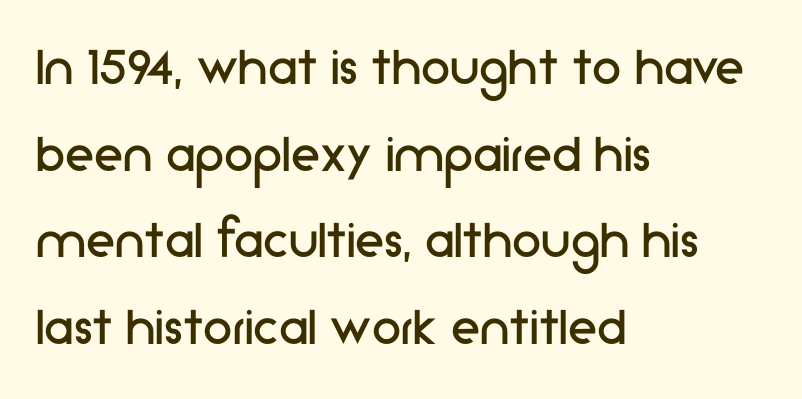
The image shows 59 px regular-weight sans-serif type, upright; set left-aligned, normal line spacing (1.47x), normal letter spacing, not underlined; low stroke contrast and a medium x-height.
